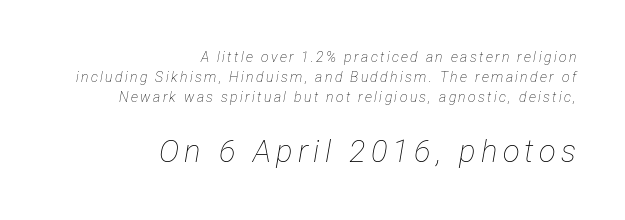
Q: Is the text bold? A: No.
Q: Is the text italic (slanted)? A: Yes, it leans right by about 12 degrees.
Q: Is the text underlined? A: No.
Q: How is the paragraph aligned? A: Right-aligned.
Q: Is the spacing between lines tight, normal or loose? A: Normal.
Q: Which block of text is set in a larger size, the first (top) or the second (bottom)? A: The second (bottom) one.
Q: Width (condensed, normal, or wide)? A: Condensed.
Q: Stroke contrast? A: Low.
Q: x-height? A: Medium.
Q: Monospaced? A: No.
